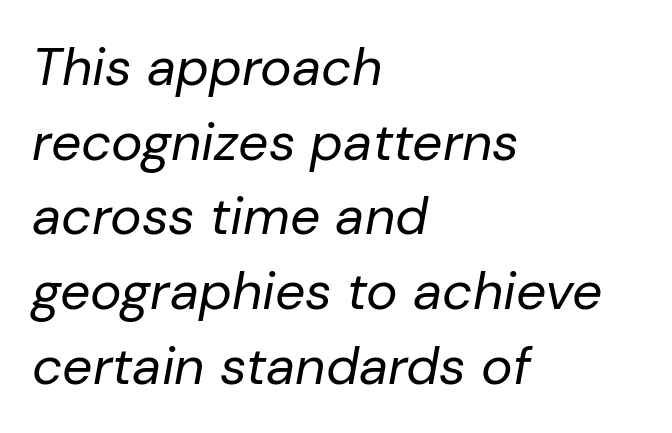
Beneath every word, the page is bare. Regular leading. The cut favours lightness, reaching ordinary text weight at its darkest. Is the type slanted? Yes — the strokes lean at a clear angle. These lines are rendered in a variable-pitch font.
